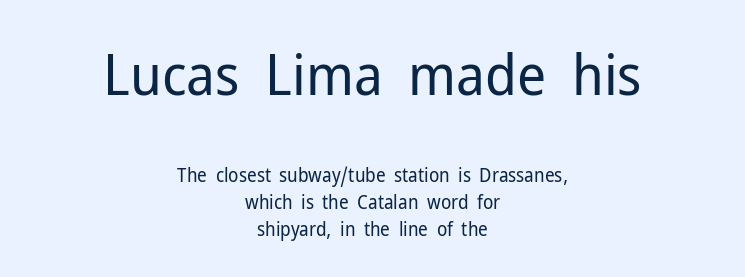
{"serif": "no", "italic": "no", "bold": "no", "weight": "regular", "width": "normal", "stroke_contrast": "low", "x_height": "medium", "monospaced": "no", "underline": "no", "align": "center", "line_spacing": "normal", "line_spacing_ratio": 1.43, "letter_spacing": "normal", "letter_spacing_em": 0.0, "larger_block": "first", "size_ratio": 3.0, "glyph_px": 57}
